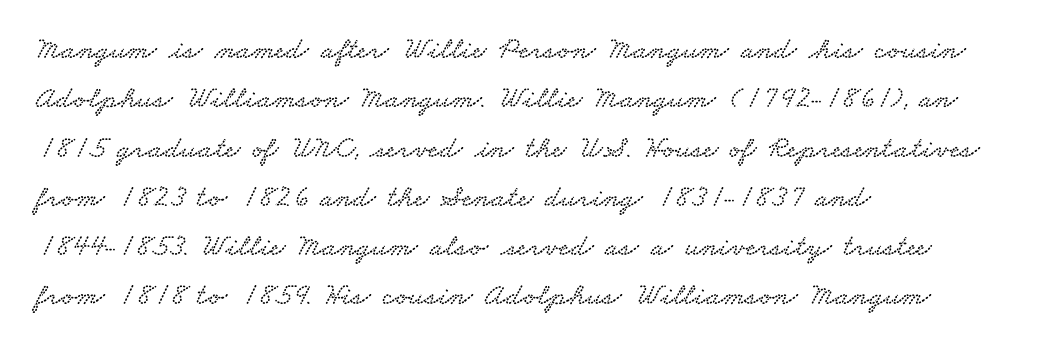
The image shows 31 px wide serif type; set left-aligned, normal line spacing (1.59x), normal letter spacing, not underlined; low stroke contrast and a small x-height.
